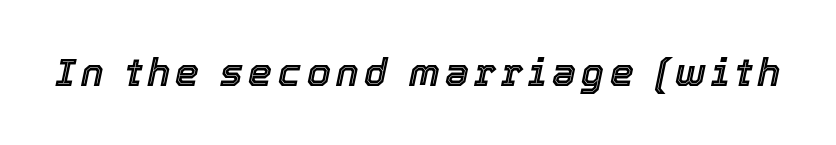
{"italic": "yes", "lean": "right", "slant_degrees": 12, "width": "normal", "x_height": "medium", "monospaced": "no", "underline": "no", "glyph_px": 38}
